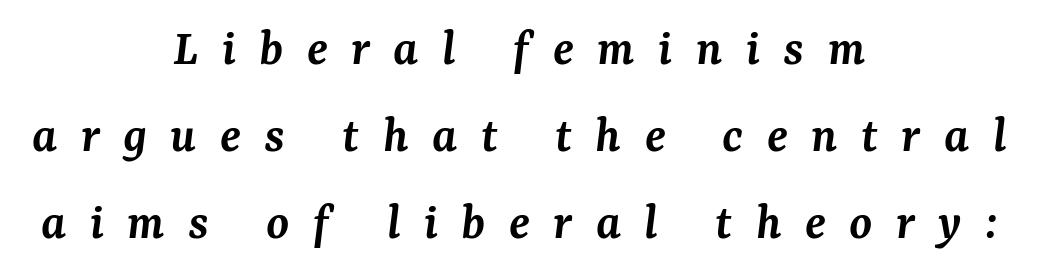
Q: Is the text bold? A: Semi-bold.
Q: Is the text italic (slanted)? A: Yes, it leans right by about 7 degrees.
Q: Is the typeface a serif or a sans-serif typeface? A: Serif.
Q: Is the text underlined? A: No.
Q: How is the paragraph aligned? A: Centered.
Q: Is the spacing between letters normal or unusually wide? A: Unusually wide.
Q: Is the spacing between lines tight, normal or loose? A: Normal.
Q: Width (condensed, normal, or wide)? A: Normal.
Q: Stroke contrast? A: Medium.
Q: x-height? A: Medium.
Q: Monospaced? A: No.
